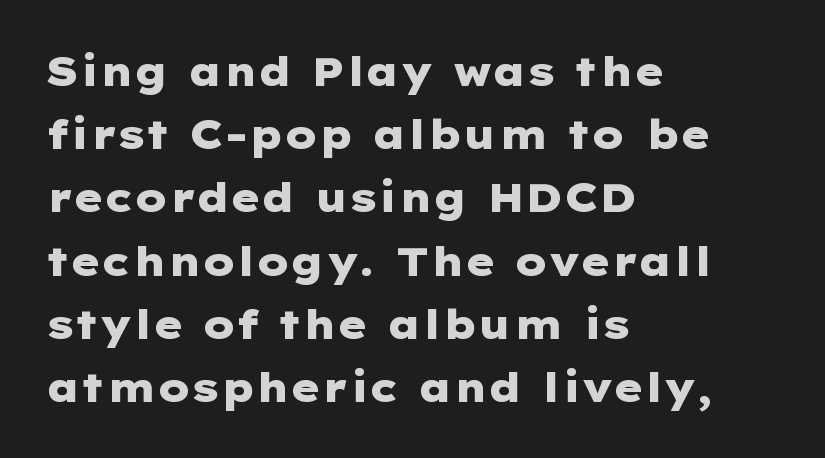
Q: Is the text bold? A: Yes.
Q: Is the text italic (slanted)? A: No, it is upright.
Q: Is the typeface a serif or a sans-serif typeface? A: Sans-serif.
Q: Is the text underlined? A: No.
Q: How is the paragraph aligned? A: Left-aligned.
Q: Is the spacing between letters normal or unusually wide? A: Normal.
Q: Is the spacing between lines tight, normal or loose? A: Normal.
Q: Width (condensed, normal, or wide)? A: Wide.
Q: Stroke contrast? A: Low.
Q: x-height? A: Medium.
